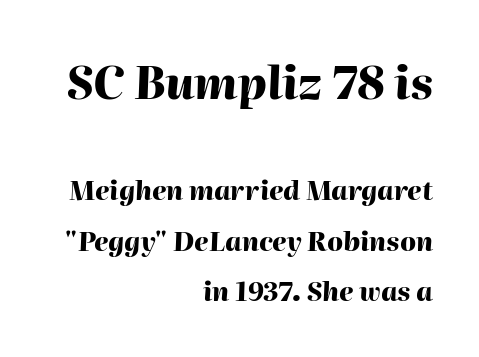
{"italic": "yes", "lean": "right", "slant_degrees": 2, "bold": "yes", "weight": "heavy", "width": "normal", "stroke_contrast": "high", "x_height": "medium", "monospaced": "no", "underline": "no", "align": "right", "line_spacing": "loose", "line_spacing_ratio": 1.94, "letter_spacing": "normal", "letter_spacing_em": 0.0, "larger_block": "first", "size_ratio": 1.73, "glyph_px": 45}
